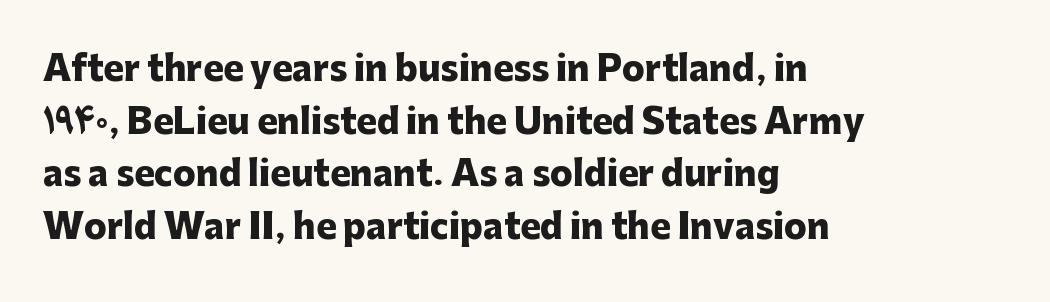
{"serif": "no", "italic": "no", "bold": "yes", "weight": "heavy", "width": "normal", "stroke_contrast": "low", "x_height": "medium", "monospaced": "no", "underline": "no", "align": "left", "line_spacing": "normal", "line_spacing_ratio": 1.55, "letter_spacing": "normal", "letter_spacing_em": 0.0, "glyph_px": 34}
